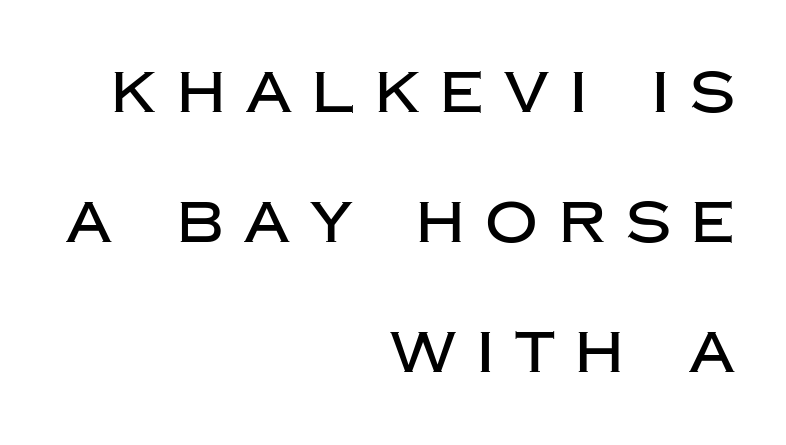
{"serif": "no", "italic": "no", "width": "normal", "stroke_contrast": "low", "x_height": "large", "monospaced": "no", "underline": "no", "align": "right", "line_spacing": "loose", "line_spacing_ratio": 2.24, "letter_spacing": "wide", "letter_spacing_em": 0.36, "glyph_px": 58}
